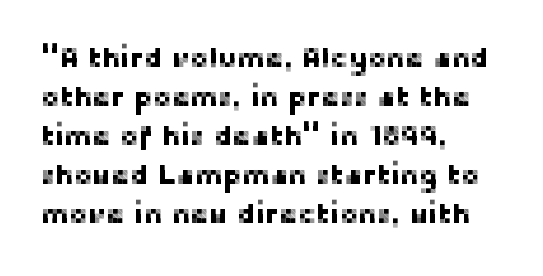
The specimen omits any rule beneath the text block's lines. The letters advance in unequal steps, a hallmark of proportional type. Between one letter and the next there's only the usual sliver of space. This is sans-serif lettering, the kind often seen on screens and signage. Horizontally, the lines are justified to the leading edge only. Posture: vertical.
